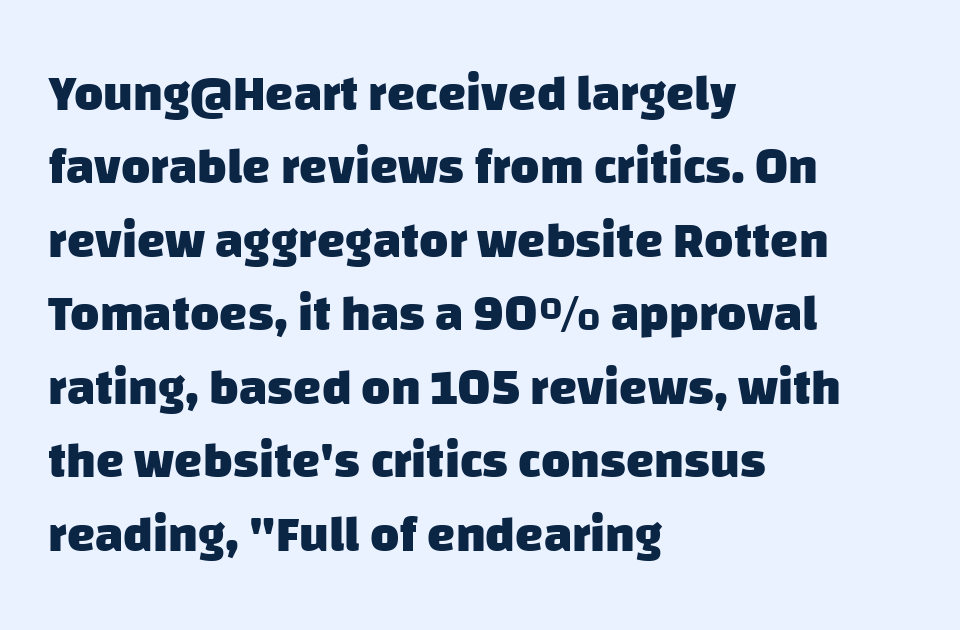
The image shows 50 px heavy sans-serif type; set left-aligned, normal line spacing (1.47x), normal letter spacing, not underlined; low stroke contrast and a large x-height.
